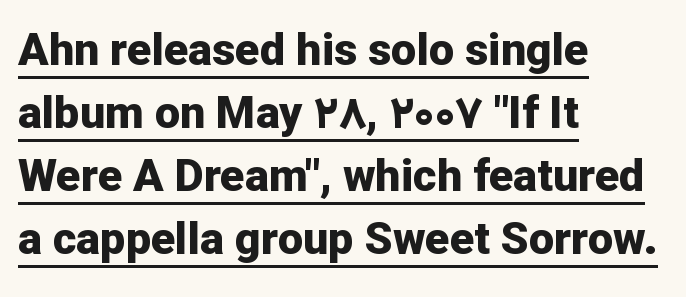
The image shows 45 px bold sans-serif type, upright; set left-aligned, normal line spacing (1.4x), normal letter spacing, underlined; low stroke contrast and a medium x-height.
